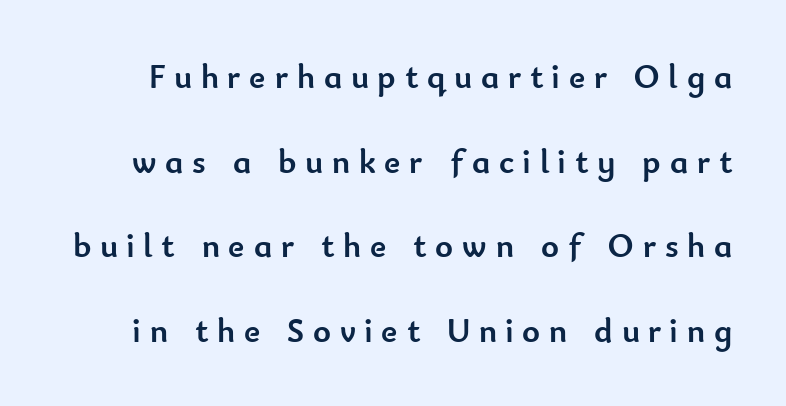
Each new line begins a long way beneath the previous one. Posture: upright roman. The space directly below the letters is spotless. Here the designer chose a conventional face with non-uniform glyph widths. The letters are spread apart with noticeably loose tracking. Classification — sans serif.
